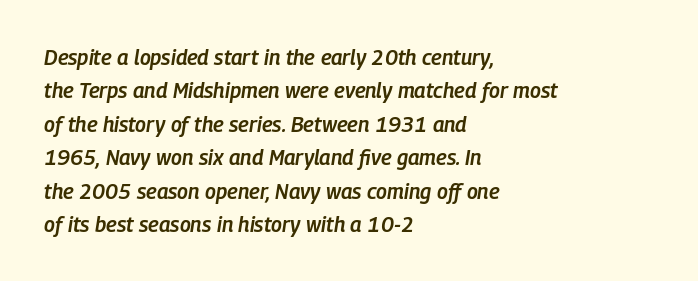
{"italic": "yes", "lean": "right", "slant_degrees": 9, "bold": "semi", "underline": "no", "align": "left", "line_spacing": "normal", "line_spacing_ratio": 1.59, "letter_spacing": "normal", "letter_spacing_em": 0.0, "glyph_px": 21}
